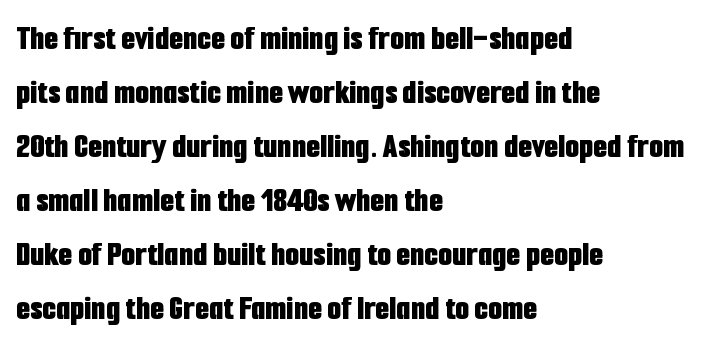
The image shows 36 px bold, condensed sans-serif type, upright; set left-aligned, normal line spacing (1.5x), normal letter spacing, not underlined; low stroke contrast and a medium x-height.
